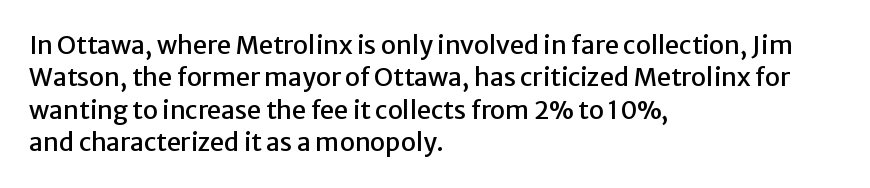
The image shows 25 px text type, upright; set left-aligned, normal line spacing (1.3x), normal letter spacing, not underlined.
